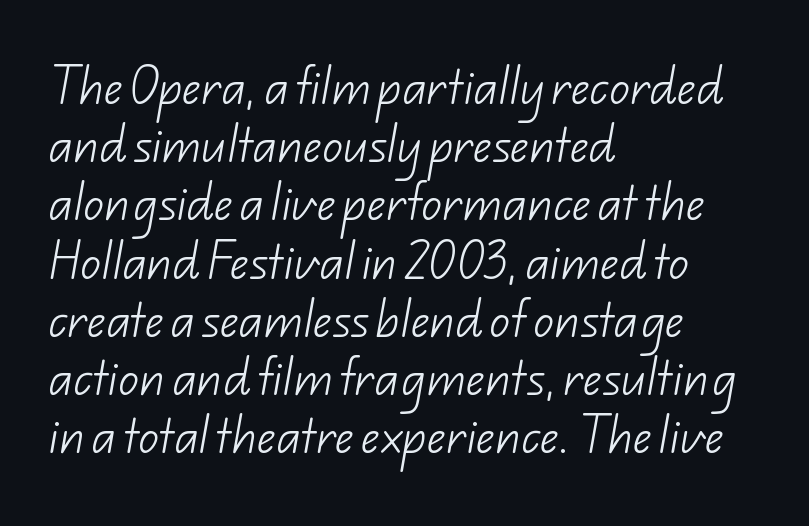
Q: Is the text bold? A: No.
Q: Is the typeface a serif or a sans-serif typeface? A: Sans-serif.
Q: Is the text underlined? A: No.
Q: How is the paragraph aligned? A: Left-aligned.
Q: Is the spacing between letters normal or unusually wide? A: Normal.
Q: Is the spacing between lines tight, normal or loose? A: Normal.
Q: Width (condensed, normal, or wide)? A: Normal.
Q: Stroke contrast? A: Low.
Q: x-height? A: Small.
Q: Monospaced? A: No.
